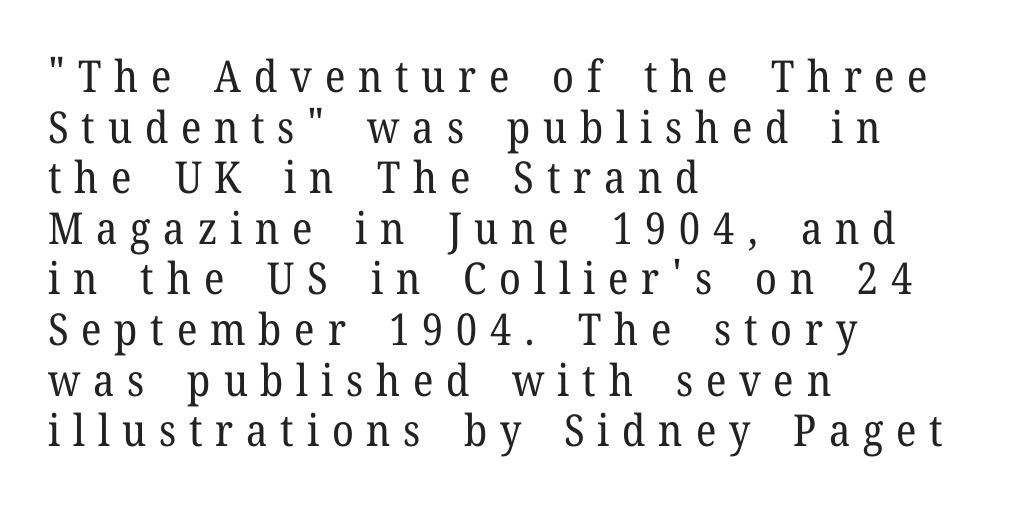
Q: Is the text bold? A: No.
Q: Is the text italic (slanted)? A: No, it is upright.
Q: Is the typeface a serif or a sans-serif typeface? A: Serif.
Q: Is the text underlined? A: No.
Q: How is the paragraph aligned? A: Left-aligned.
Q: Is the spacing between letters normal or unusually wide? A: Unusually wide.
Q: Is the spacing between lines tight, normal or loose? A: Tight.
Q: Width (condensed, normal, or wide)? A: Normal.
Q: Stroke contrast? A: Low.
Q: x-height? A: Medium.
Q: Monospaced? A: No.
